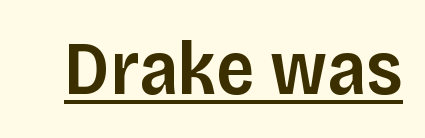
{"serif": "no", "italic": "no", "bold": "semi", "weight": "semibold", "width": "normal", "stroke_contrast": "low", "x_height": "large", "monospaced": "no", "underline": "yes", "letter_spacing": "normal", "letter_spacing_em": 0.0, "glyph_px": 76}
